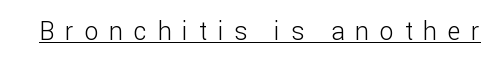
The image shows 25 px text type, upright; set unusually wide letter spacing (+0.43 em), underlined.
